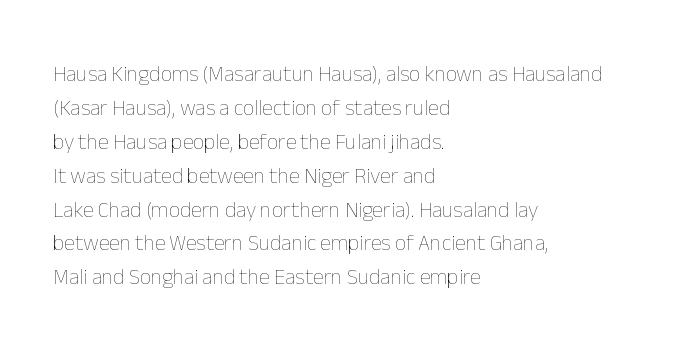
The image shows 22 px text type, upright; set left-aligned, normal line spacing (1.54x), normal letter spacing, not underlined.
